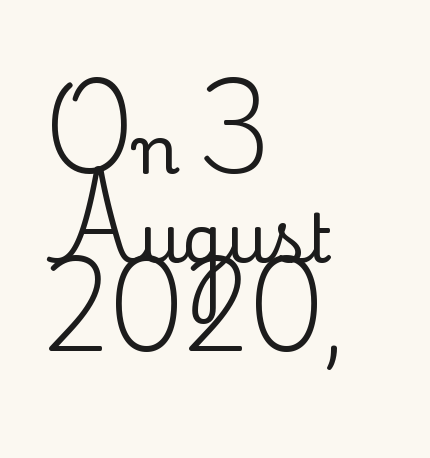
Q: Is the text italic (slanted)? A: No, it is upright.
Q: Is the typeface a serif or a sans-serif typeface? A: Serif.
Q: Is the text underlined? A: No.
Q: How is the paragraph aligned? A: Left-aligned.
Q: Is the spacing between letters normal or unusually wide? A: Normal.
Q: Is the spacing between lines tight, normal or loose? A: Normal.
Q: Width (condensed, normal, or wide)? A: Normal.
Q: Stroke contrast? A: Low.
Q: x-height? A: Small.
Q: Monospaced? A: No.
